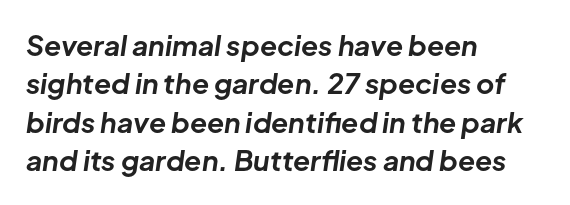
The image shows 28 px bold type, italic (leaning right); set left-aligned, normal line spacing (1.37x), normal letter spacing, not underlined; low stroke contrast and a medium x-height.
